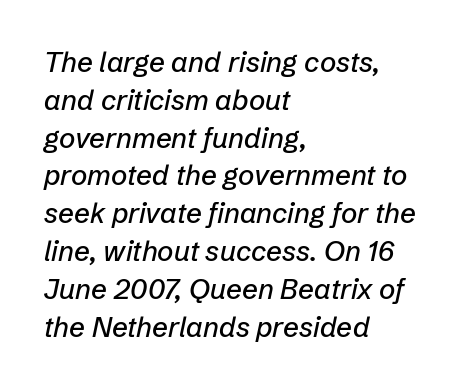
The image shows 28 px text type, italic (leaning right); set left-aligned, normal line spacing (1.35x), normal letter spacing, not underlined; low stroke contrast and a medium x-height.
